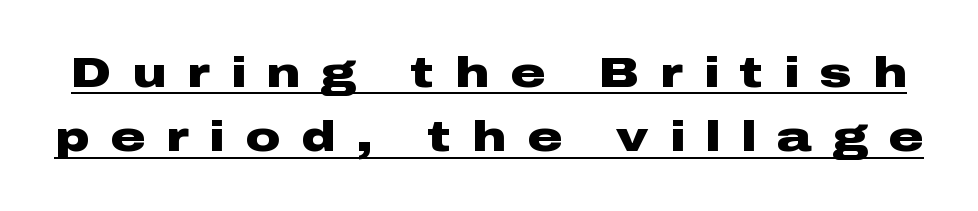
Q: Is the text bold? A: Yes.
Q: Is the text italic (slanted)? A: No, it is upright.
Q: Is the typeface a serif or a sans-serif typeface? A: Sans-serif.
Q: Is the text underlined? A: Yes.
Q: Is the spacing between letters normal or unusually wide? A: Unusually wide.
Q: Is the spacing between lines tight, normal or loose? A: Normal.
Q: Width (condensed, normal, or wide)? A: Wide.
Q: Stroke contrast? A: Low.
Q: x-height? A: Medium.
Q: Monospaced? A: No.
